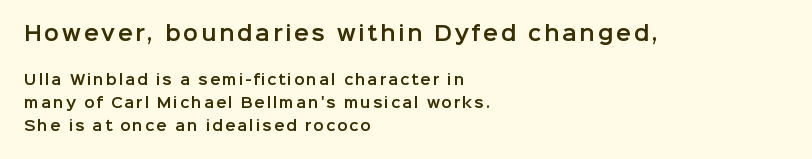
Line beginnings align vertically; line endings do not. The lettering holds an erect, upright posture throughout. Of the two passages, the one on top uses the larger point size. A normal amount of white space separates one row of letters from the next. Check under the words: just untouched page.
